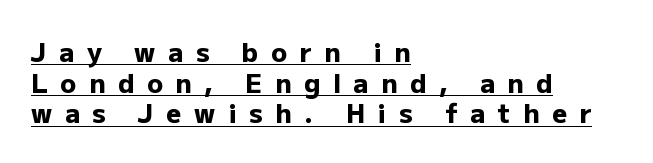
The image shows 26 px bold type, upright; set left-aligned, line spacing 1.18x, unusually wide letter spacing (+0.49 em), underlined.
